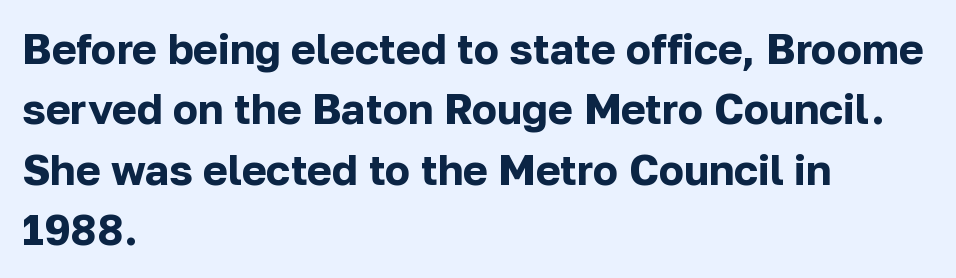
{"serif": "no", "italic": "no", "bold": "yes", "weight": "bold", "width": "normal", "stroke_contrast": "low", "x_height": "medium", "monospaced": "no", "underline": "no", "align": "left", "line_spacing": "normal", "line_spacing_ratio": 1.44, "letter_spacing": "normal", "letter_spacing_em": 0.0, "glyph_px": 42}
